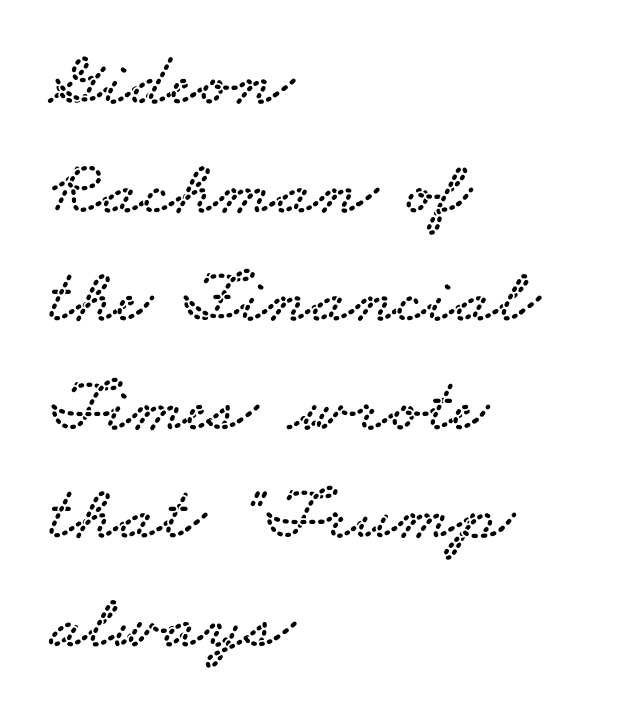
{"width": "wide", "stroke_contrast": "low", "x_height": "small", "monospaced": "no", "underline": "no", "align": "left", "line_spacing": "normal", "line_spacing_ratio": 1.41, "letter_spacing": "normal", "letter_spacing_em": 0.0, "glyph_px": 77}
